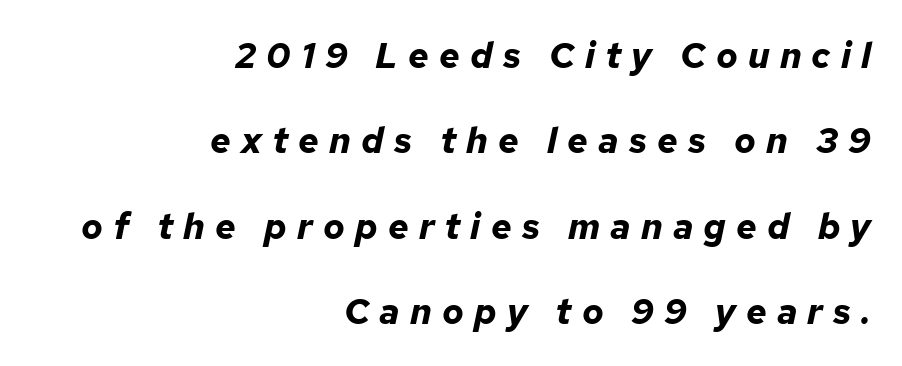
{"italic": "yes", "lean": "right", "slant_degrees": 12, "bold": "yes", "weight": "bold", "width": "normal", "stroke_contrast": "low", "x_height": "medium", "monospaced": "no", "underline": "no", "align": "right", "line_spacing": "loose", "line_spacing_ratio": 2.37, "letter_spacing": "wide", "letter_spacing_em": 0.28, "glyph_px": 36}
